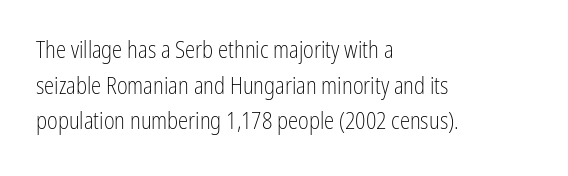
Q: Is the text bold? A: No.
Q: Is the text italic (slanted)? A: No, it is upright.
Q: Is the text underlined? A: No.
Q: How is the paragraph aligned? A: Left-aligned.
Q: Is the spacing between letters normal or unusually wide? A: Normal.
Q: Is the spacing between lines tight, normal or loose? A: Normal.
